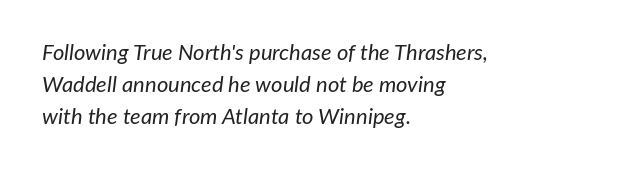
Q: Is the text bold? A: No.
Q: Is the text italic (slanted)? A: Yes, it leans right by about 7 degrees.
Q: Is the text underlined? A: No.
Q: How is the paragraph aligned? A: Left-aligned.
Q: Is the spacing between letters normal or unusually wide? A: Normal.
Q: Is the spacing between lines tight, normal or loose? A: Normal.
